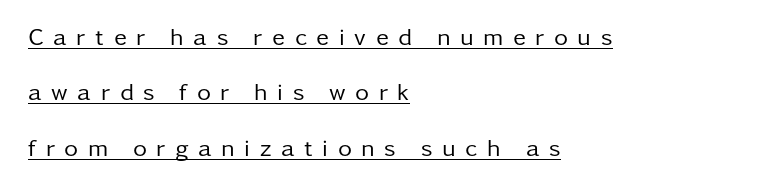
Q: Is the text bold? A: No.
Q: Is the text italic (slanted)? A: No, it is upright.
Q: Is the text underlined? A: Yes.
Q: How is the paragraph aligned? A: Left-aligned.
Q: Is the spacing between letters normal or unusually wide? A: Unusually wide.
Q: Is the spacing between lines tight, normal or loose? A: Loose.
